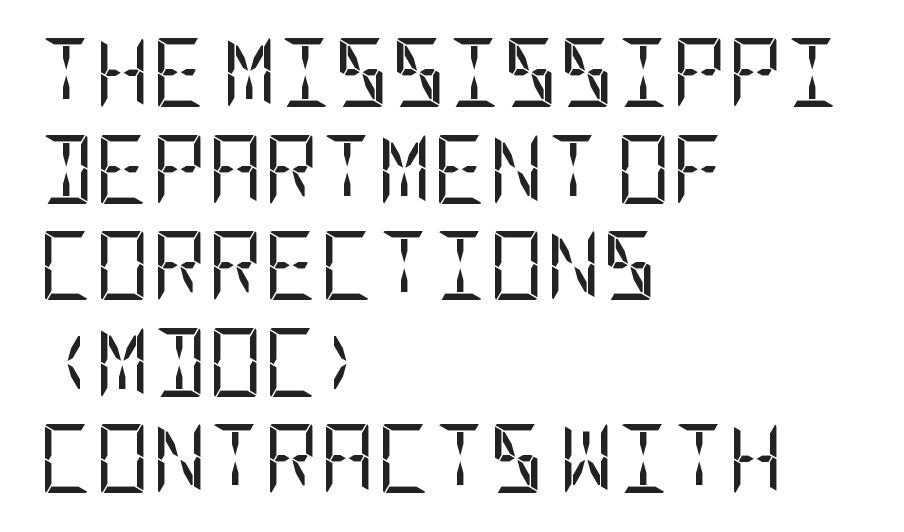
Q: Is the text bold? A: No.
Q: Is the text italic (slanted)? A: No, it is upright.
Q: Is the typeface a serif or a sans-serif typeface? A: Sans-serif.
Q: Is the text underlined? A: No.
Q: How is the paragraph aligned? A: Left-aligned.
Q: Is the spacing between letters normal or unusually wide? A: Normal.
Q: Is the spacing between lines tight, normal or loose? A: Normal.
Q: Width (condensed, normal, or wide)? A: Condensed.
Q: Stroke contrast? A: Low.
Q: x-height? A: Large.
